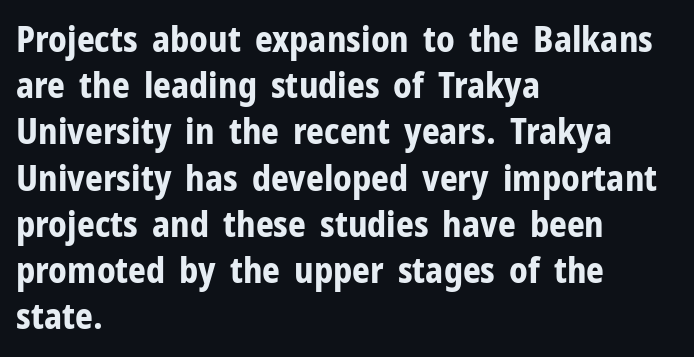
{"serif": "no", "italic": "no", "bold": "yes", "weight": "bold", "width": "normal", "stroke_contrast": "low", "x_height": "medium", "monospaced": "no", "underline": "no", "align": "left", "line_spacing": "normal", "line_spacing_ratio": 1.32, "letter_spacing": "normal", "letter_spacing_em": 0.0, "glyph_px": 35}
